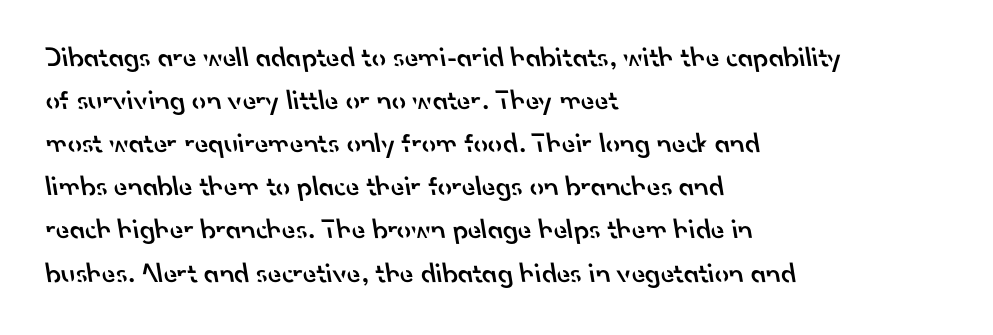
Does the copy run flush right? No — it runs flush left. Only glyphs here, with clear space below each row. Is the type bold? Partly — it's a semibold, heavier than regular but not fully bold. The tracking reads as untouched default to a designer's eye.
